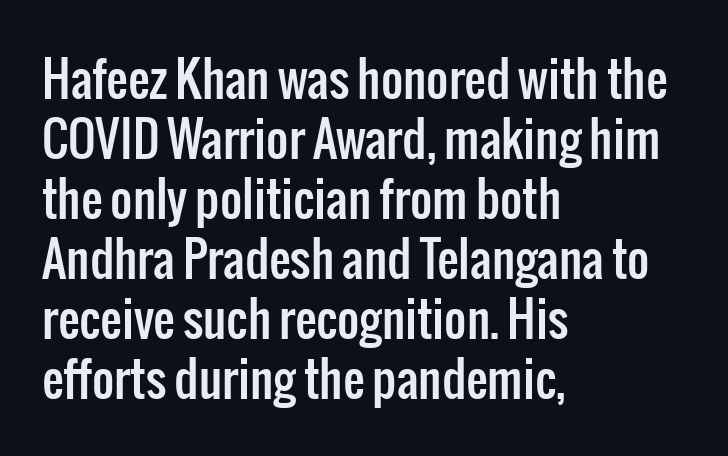
{"serif": "no", "italic": "no", "width": "condensed", "stroke_contrast": "low", "x_height": "medium", "monospaced": "no", "underline": "no", "align": "left", "line_spacing": "normal", "line_spacing_ratio": 1.25, "letter_spacing": "normal", "letter_spacing_em": 0.0, "glyph_px": 48}
